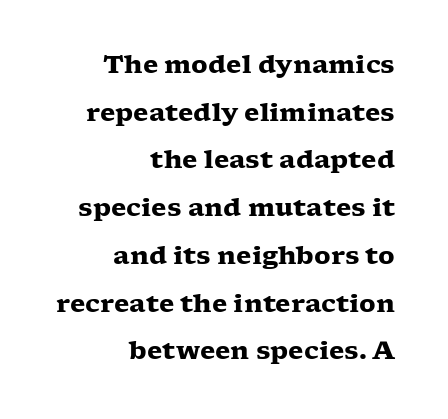
Reading down the block, your eye finds every line finishing at a fixed right position. This sample uses plain, unmodified letter spacing. Summary of weight: heavy, a full bold. Widely set lines give the paragraph a tall, airy silhouette. These lines were composed using upright roman letters. This rendering features lettering with no underline.
